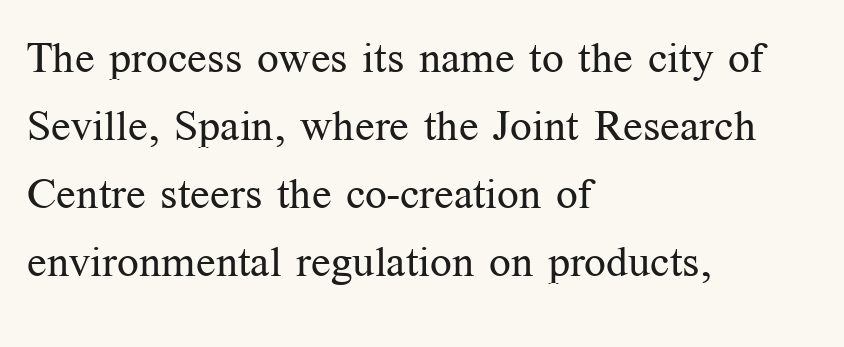
{"serif": "yes", "italic": "no", "bold": "no", "weight": "regular", "width": "normal", "stroke_contrast": "medium", "x_height": "medium", "monospaced": "no", "underline": "no", "align": "left", "line_spacing": "normal", "line_spacing_ratio": 1.58, "letter_spacing": "normal", "letter_spacing_em": 0.0, "glyph_px": 43}
